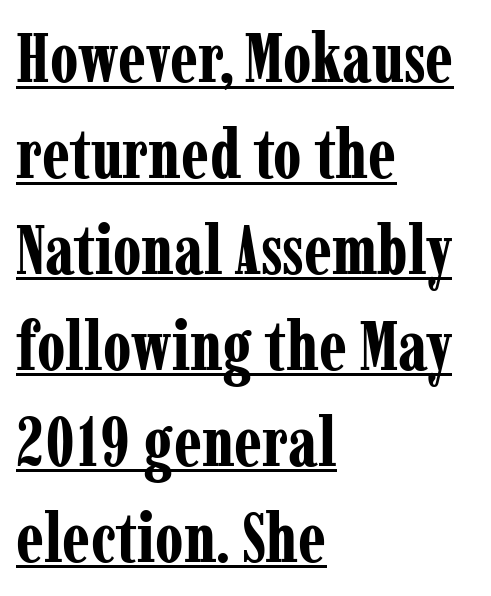
The image shows 69 px bold, condensed serif type, upright; set left-aligned, normal line spacing (1.39x), normal letter spacing, underlined; low stroke contrast and a medium x-height.
